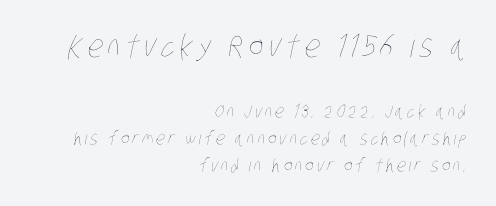
{"bold": "no", "weight": "thin", "width": "condensed", "stroke_contrast": "low", "x_height": "large", "monospaced": "no", "underline": "no", "align": "right", "line_spacing": "normal", "line_spacing_ratio": 1.49, "larger_block": "first", "size_ratio": 1.72, "glyph_px": 31}
